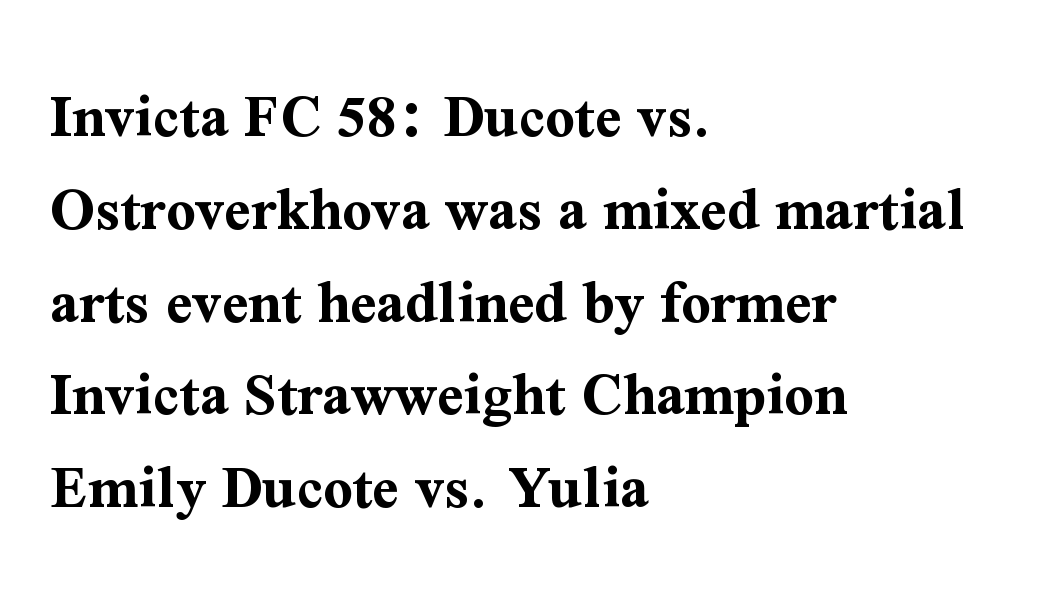
Q: Is the text bold? A: Yes.
Q: Is the text italic (slanted)? A: No, it is upright.
Q: Is the typeface a serif or a sans-serif typeface? A: Serif.
Q: Is the text underlined? A: No.
Q: How is the paragraph aligned? A: Left-aligned.
Q: Is the spacing between letters normal or unusually wide? A: Normal.
Q: Is the spacing between lines tight, normal or loose? A: Normal.
Q: Width (condensed, normal, or wide)? A: Normal.
Q: Stroke contrast? A: Medium.
Q: x-height? A: Medium.
Q: Monospaced? A: No.
